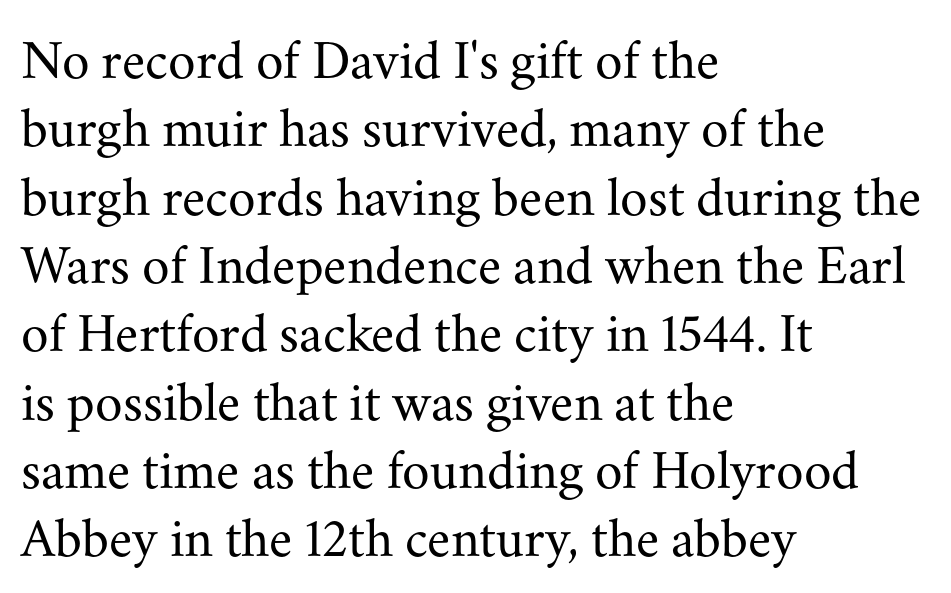
Q: Is the text bold? A: No.
Q: Is the text italic (slanted)? A: No, it is upright.
Q: Is the typeface a serif or a sans-serif typeface? A: Serif.
Q: Is the text underlined? A: No.
Q: How is the paragraph aligned? A: Left-aligned.
Q: Is the spacing between letters normal or unusually wide? A: Normal.
Q: Width (condensed, normal, or wide)? A: Normal.
Q: Stroke contrast? A: Medium.
Q: x-height? A: Small.
Q: Monospaced? A: No.
